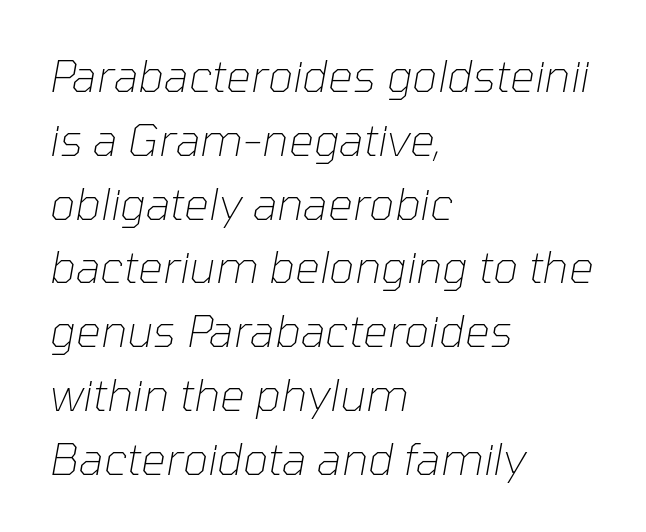
Letters have the restrained weight of plain body copy at most. Words float on clear page, feet unadorned. The letterforms sit shoulder to shoulder at normal distance. These lines sit exactly where default settings would place them. In CSS terms this would be text-align: left. Proportional: the letters do not fall into vertical columns.
